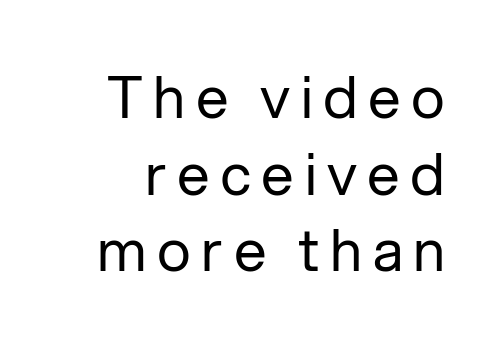
Q: Is the text bold? A: No.
Q: Is the text italic (slanted)? A: No, it is upright.
Q: Is the typeface a serif or a sans-serif typeface? A: Sans-serif.
Q: Is the text underlined? A: No.
Q: Is the spacing between lines tight, normal or loose? A: Normal.
Q: Width (condensed, normal, or wide)? A: Normal.
Q: Stroke contrast? A: Low.
Q: x-height? A: Medium.
Q: Monospaced? A: No.
